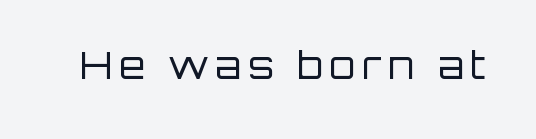
{"serif": "no", "italic": "no", "bold": "no", "weight": "regular", "width": "normal", "stroke_contrast": "low", "x_height": "large", "monospaced": "no", "underline": "no", "glyph_px": 38}
